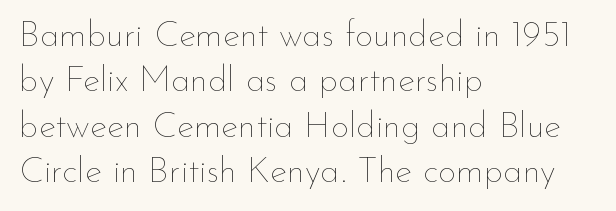
The horizontal fit of the characters is conventional and even. The letters advance in unequal steps, a hallmark of proportional type. The face looks like a standard text weight, possibly lighter. Horizontal bands of white between lines are of average thickness.
